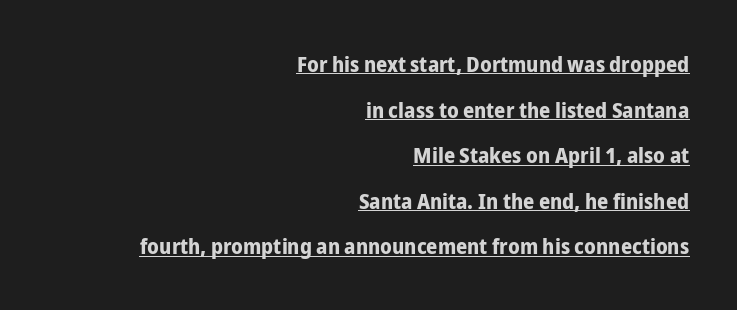
Q: Is the text bold? A: Yes.
Q: Is the text italic (slanted)? A: No, it is upright.
Q: Is the text underlined? A: Yes.
Q: How is the paragraph aligned? A: Right-aligned.
Q: Is the spacing between letters normal or unusually wide? A: Normal.
Q: Is the spacing between lines tight, normal or loose? A: Loose.
